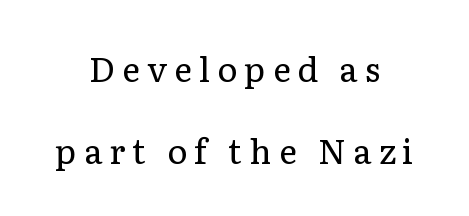
Vertical spacing — loose. The weight tops out at a normal text grade. Horizontally, the lines are justified to the midpoint only. The specimen omits any rule beneath the text block's lines. You could not count columns in this text — the font is proportionally spaced. Characters remain perfectly vertical along every line.
